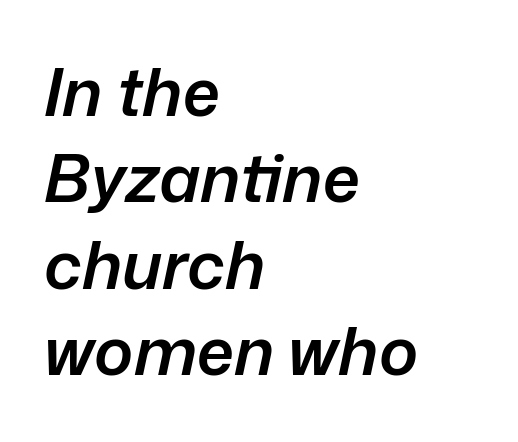
{"italic": "yes", "lean": "right", "slant_degrees": 12, "bold": "semi", "weight": "semibold", "width": "normal", "stroke_contrast": "low", "x_height": "medium", "monospaced": "no", "underline": "no", "align": "left", "line_spacing": "normal", "line_spacing_ratio": 1.31, "letter_spacing": "normal", "letter_spacing_em": 0.0, "glyph_px": 66}
